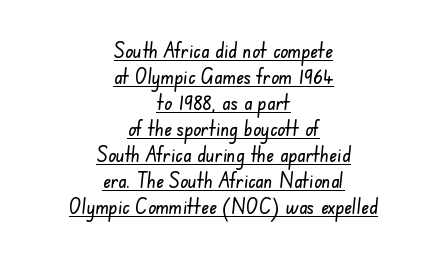
Q: Is the text underlined? A: Yes.
Q: How is the paragraph aligned? A: Centered.
Q: Is the spacing between letters normal or unusually wide? A: Normal.
